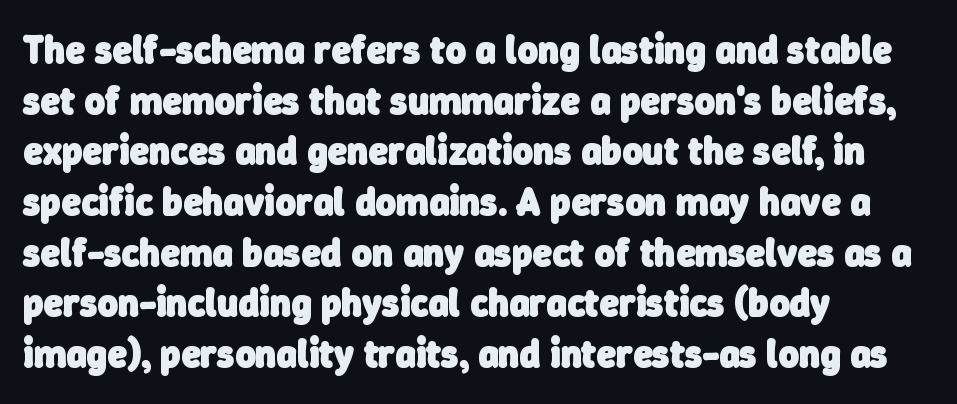
Q: Is the text bold? A: Yes.
Q: Is the typeface a serif or a sans-serif typeface? A: Sans-serif.
Q: Is the text underlined? A: No.
Q: How is the paragraph aligned? A: Left-aligned.
Q: Is the spacing between letters normal or unusually wide? A: Normal.
Q: Is the spacing between lines tight, normal or loose? A: Normal.
Q: Width (condensed, normal, or wide)? A: Normal.
Q: Stroke contrast? A: Low.
Q: x-height? A: Medium.
Q: Monospaced? A: No.
